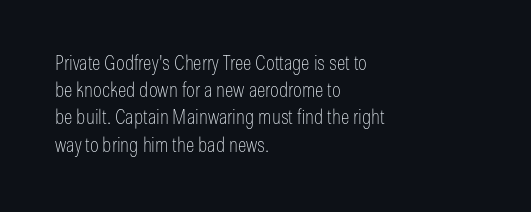
The text block is weighted toward the left margin, trailing off unevenly rightward. Summary of vertical rhythm: regular, with standard interline spacing. Spacing between characters is what you'd get straight out of the box. The letterforms sit at book weight or below.
